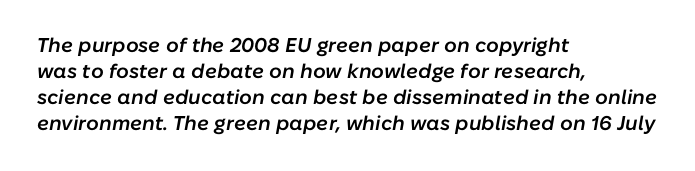
Stroke thickness is moderately raised; the sample reads as semibold. Every character sits at an angle, as italics do. Honestly, the row spacing looks completely unremarkable. The tracking reads as untouched default to a designer's eye. Visually the block forms a straight wall on the left and a jagged coastline on the right. Glance below the letters and you will spot only blank space.
